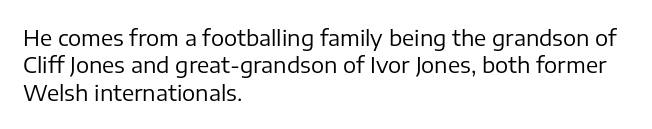
{"italic": "no", "bold": "no", "underline": "no", "align": "left", "line_spacing": "normal", "line_spacing_ratio": 1.25, "letter_spacing": "normal", "letter_spacing_em": 0.0, "glyph_px": 22}
